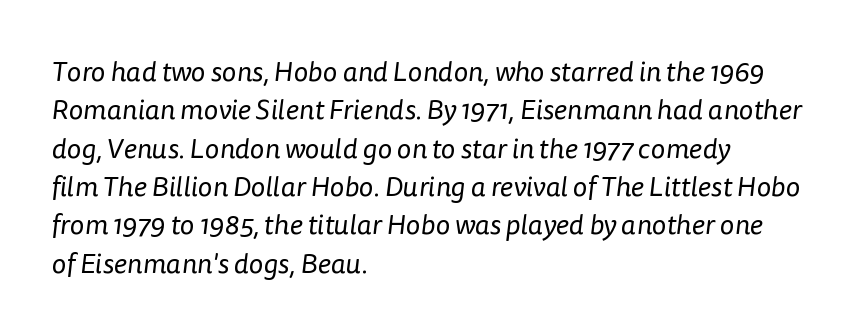
Horizontally, the lines are justified to the leading edge only. Normally led — the rows are evenly, conventionally spaced. Weight: in the light-to-regular range. Looks like regular typesetting: each glyph gets only the width it needs.
